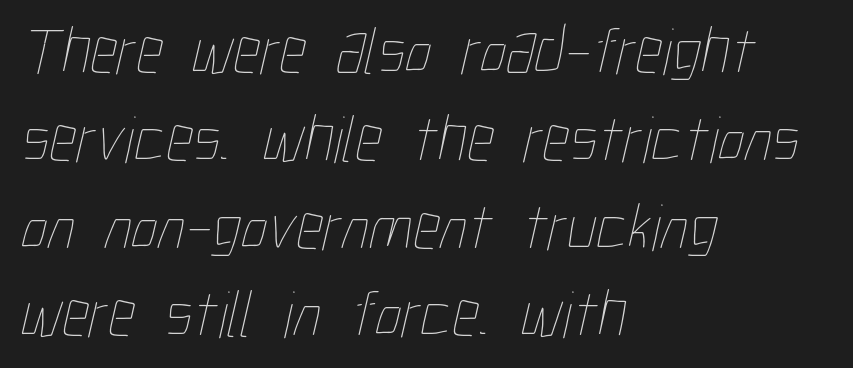
The line-height multiplier appears to be the usual default. Lines of text with bare space underneath. The ragged edge is on the right, which tells us the setting is flush left. These lines are rendered in a variable-pitch font. Does extra space separate the letters? No, they use regular spacing. Is the stroke heavy? The answer is a plain regular-or-lighter.
